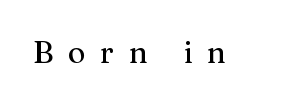
The image shows 30 px serif type, upright; set unusually wide letter spacing (+0.49 em), not underlined; medium stroke contrast and a medium x-height.
